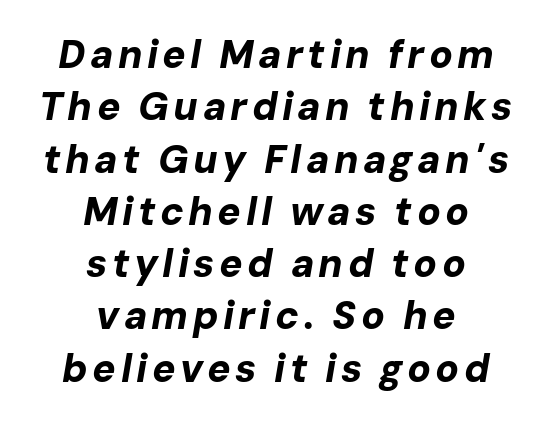
Q: Is the text bold? A: Yes.
Q: Is the text italic (slanted)? A: Yes, it leans right by about 10 degrees.
Q: Is the text underlined? A: No.
Q: How is the paragraph aligned? A: Centered.
Q: Is the spacing between lines tight, normal or loose? A: Normal.
Q: Width (condensed, normal, or wide)? A: Normal.
Q: Stroke contrast? A: Low.
Q: x-height? A: Medium.
Q: Monospaced? A: No.
